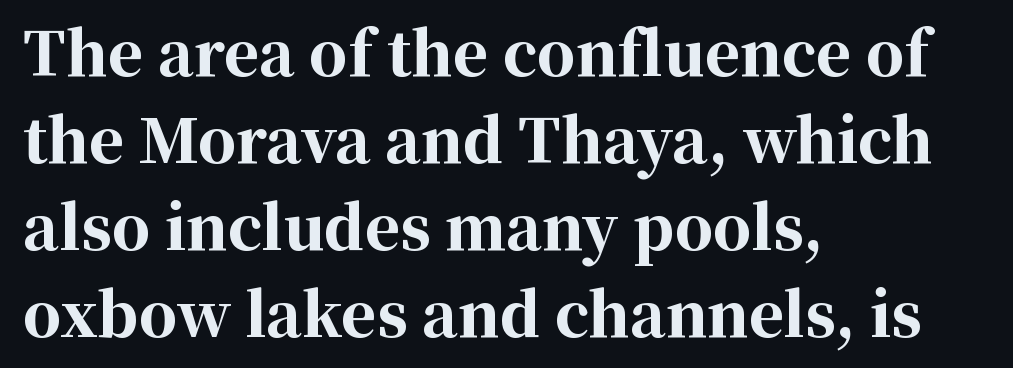
{"serif": "yes", "italic": "no", "bold": "yes", "weight": "bold", "width": "normal", "stroke_contrast": "high", "x_height": "medium", "monospaced": "no", "underline": "no", "align": "left", "line_spacing": "normal", "line_spacing_ratio": 1.45, "letter_spacing": "normal", "letter_spacing_em": 0.0, "glyph_px": 60}
